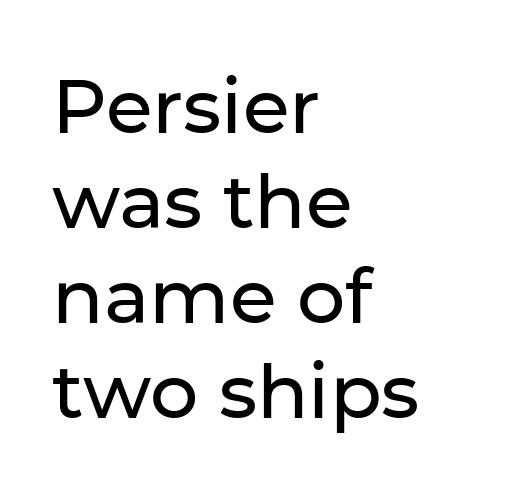
The image shows 76 px sans-serif type, upright; set left-aligned, normal line spacing (1.25x), normal letter spacing, not underlined; low stroke contrast and a medium x-height.
